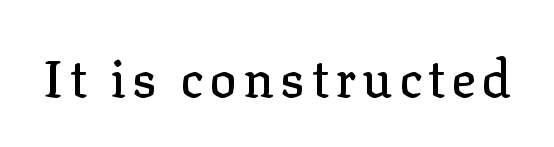
Q: Is the text italic (slanted)? A: No, it is upright.
Q: Is the typeface a serif or a sans-serif typeface? A: Serif.
Q: Is the text underlined? A: No.
Q: Width (condensed, normal, or wide)? A: Normal.
Q: Stroke contrast? A: Low.
Q: x-height? A: Medium.
Q: Monospaced? A: No.
